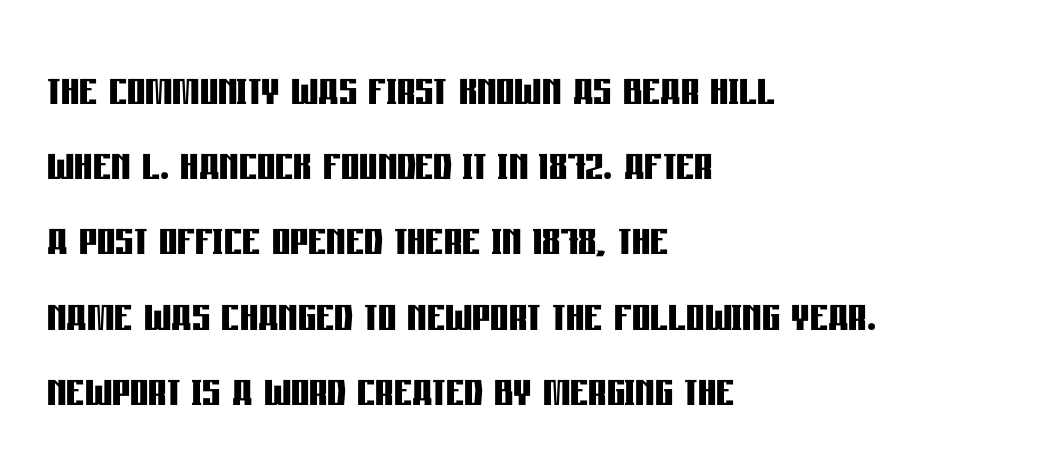
{"serif": "no", "italic": "no", "bold": "yes", "weight": "semibold", "width": "condensed", "stroke_contrast": "low", "x_height": "large", "monospaced": "no", "underline": "no", "align": "left", "line_spacing": "normal", "line_spacing_ratio": 1.32, "letter_spacing": "normal", "letter_spacing_em": 0.0, "glyph_px": 57}
